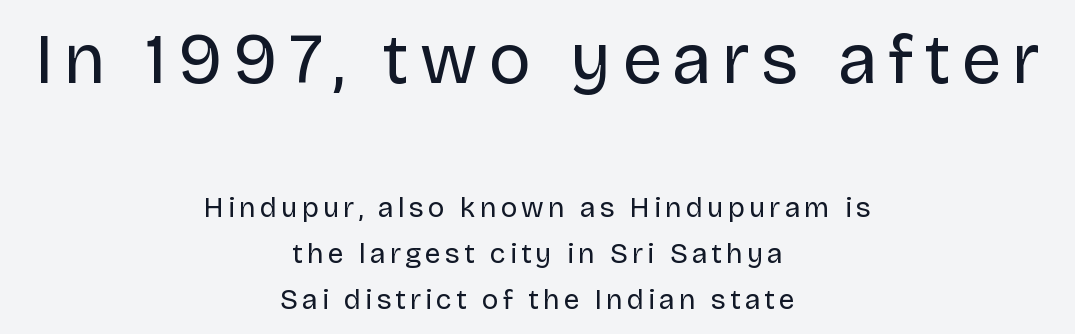
The image shows 71 px regular-weight sans-serif type, upright; set centered, normal line spacing (1.65x), not underlined; the first (top) block is 2.54x larger; low stroke contrast and a large x-height.
